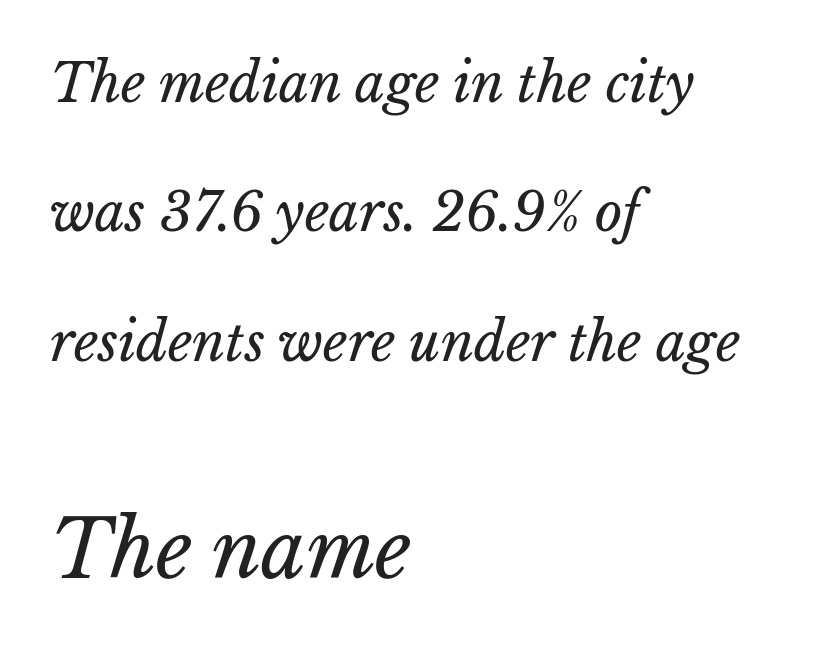
{"italic": "yes", "lean": "right", "slant_degrees": 15, "bold": "no", "weight": "regular", "width": "normal", "stroke_contrast": "low", "x_height": "medium", "monospaced": "no", "underline": "no", "align": "left", "line_spacing": "loose", "line_spacing_ratio": 2.44, "letter_spacing": "normal", "letter_spacing_em": 0.0, "larger_block": "second", "size_ratio": 1.49, "glyph_px": 79}
